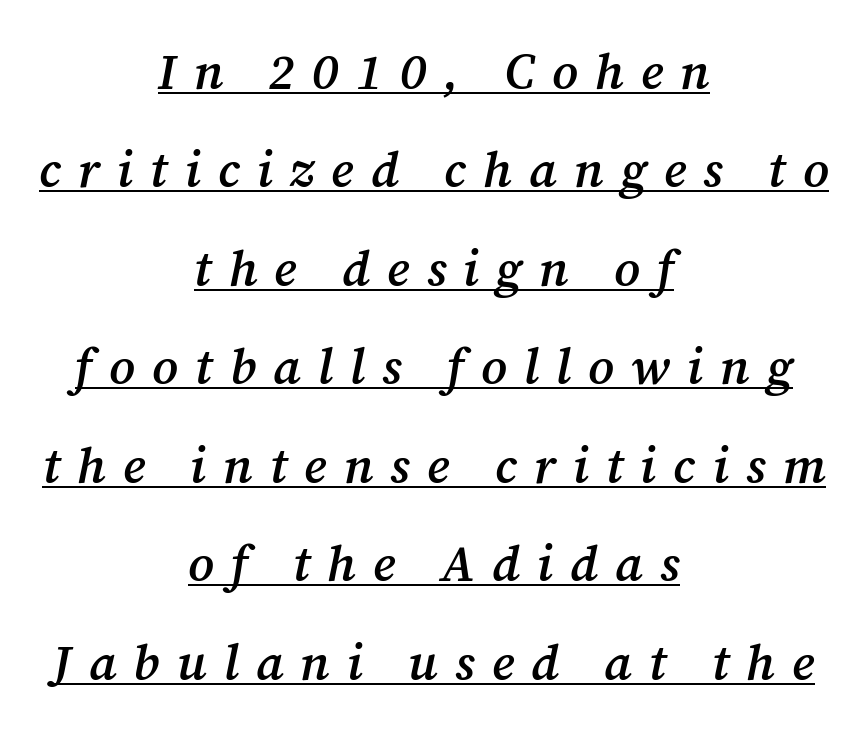
{"serif": "yes", "italic": "yes", "lean": "right", "slant_degrees": 12, "bold": "semi", "weight": "semibold", "width": "normal", "stroke_contrast": "medium", "x_height": "medium", "monospaced": "no", "underline": "yes", "align": "center", "line_spacing": "loose", "line_spacing_ratio": 1.97, "letter_spacing": "wide", "letter_spacing_em": 0.34, "glyph_px": 50}
